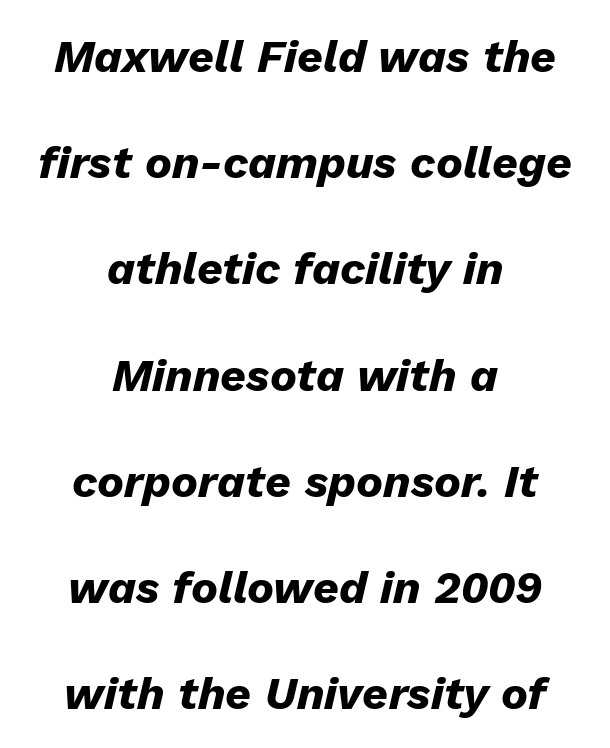
Q: Is the text bold? A: Yes.
Q: Is the text italic (slanted)? A: Yes, it leans right by about 13 degrees.
Q: Is the text underlined? A: No.
Q: How is the paragraph aligned? A: Centered.
Q: Is the spacing between letters normal or unusually wide? A: Normal.
Q: Is the spacing between lines tight, normal or loose? A: Loose.
Q: Width (condensed, normal, or wide)? A: Normal.
Q: Stroke contrast? A: Low.
Q: x-height? A: Medium.
Q: Monospaced? A: No.
